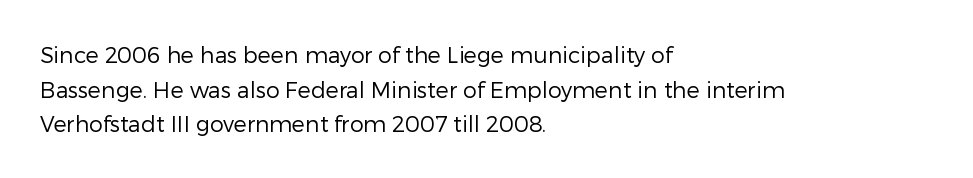
The image shows 22 px text type, upright; set left-aligned, normal line spacing (1.57x), normal letter spacing, not underlined.
